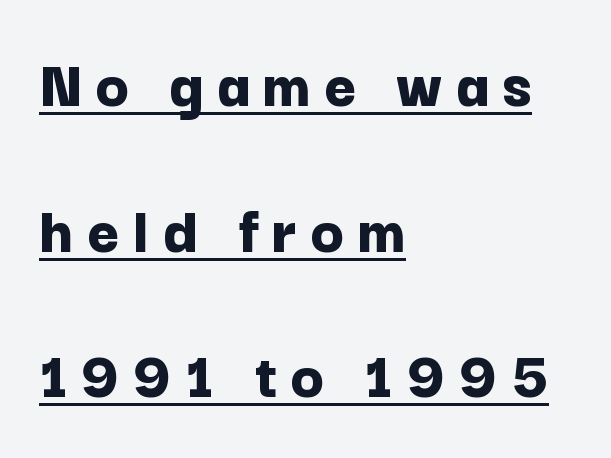
The letters stand straight up with perfectly vertical stems. Look at the bottom of the vertical strokes: they stop flat, with no serifs. The compositor pushed each line to the left boundary. The letters advance in unequal steps, a hallmark of proportional type. Bold? Absolutely — the strokes are thick and heavy. Leading is clearly above the norm, producing a sparse column.
